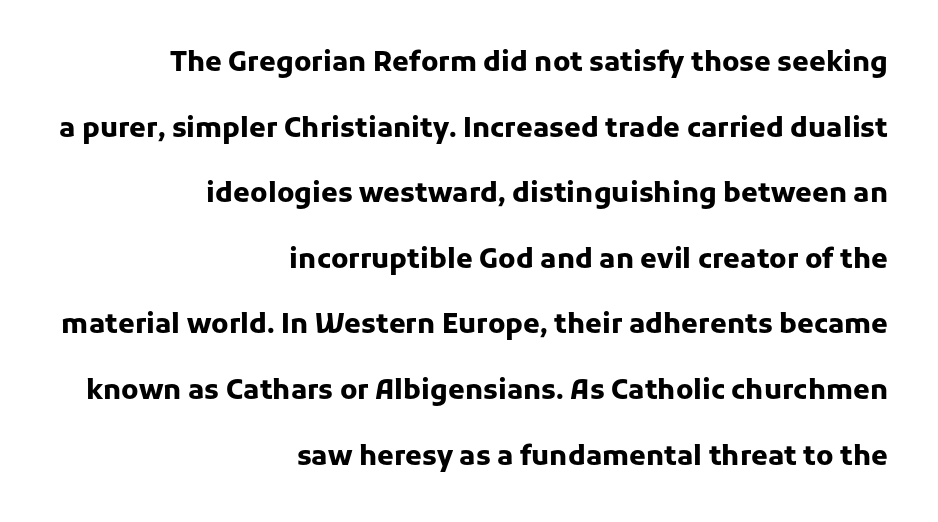
{"italic": "no", "bold": "yes", "underline": "no", "align": "right", "line_spacing": "loose", "line_spacing_ratio": 2.43, "letter_spacing": "normal", "letter_spacing_em": 0.0, "glyph_px": 27}
